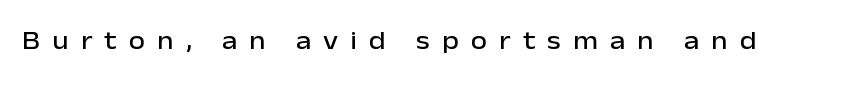
{"italic": "no", "underline": "no", "letter_spacing": "wide", "letter_spacing_em": 0.47, "glyph_px": 26}
